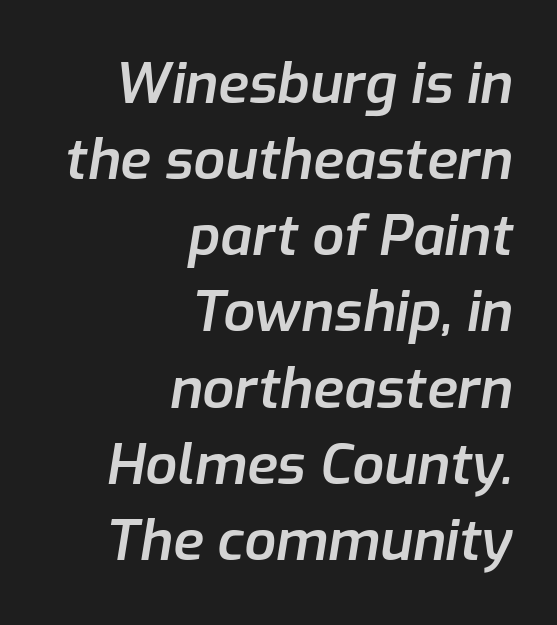
{"italic": "yes", "lean": "right", "slant_degrees": 9, "bold": "semi", "weight": "semibold", "width": "normal", "stroke_contrast": "low", "x_height": "medium", "monospaced": "no", "underline": "no", "align": "right", "line_spacing": "normal", "line_spacing_ratio": 1.36, "letter_spacing": "normal", "letter_spacing_em": 0.0, "glyph_px": 56}
